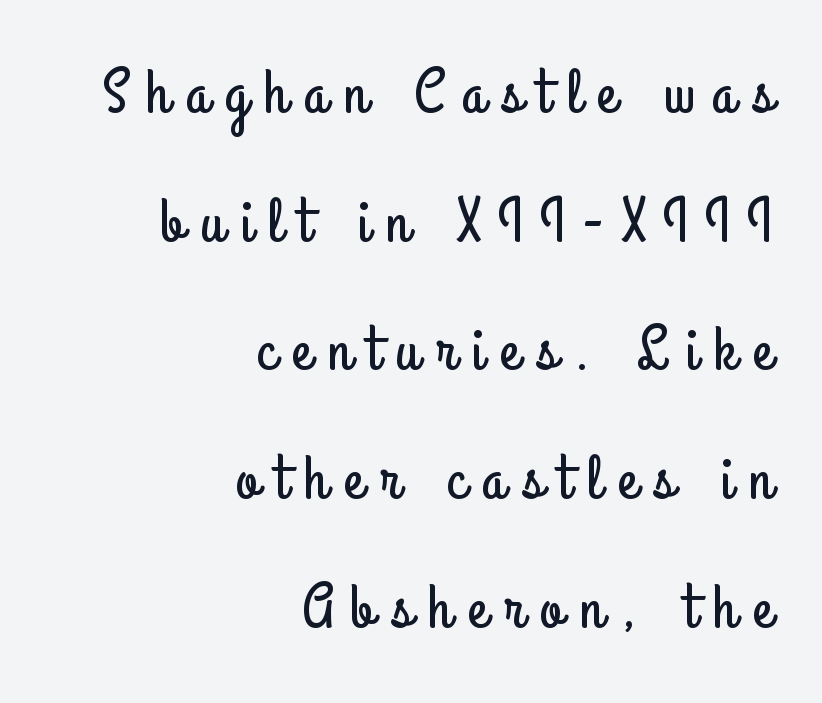
{"serif": "no", "width": "condensed", "stroke_contrast": "low", "x_height": "small", "monospaced": "no", "underline": "no", "align": "right", "line_spacing": "loose", "line_spacing_ratio": 2.01, "letter_spacing": "wide", "letter_spacing_em": 0.26, "glyph_px": 64}
